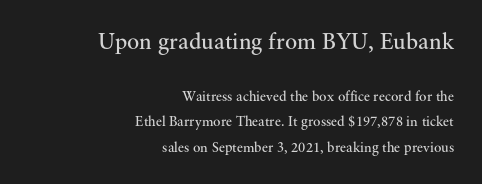
The image shows 23 px text type, upright; set right-aligned, line spacing 1.81x, normal letter spacing, not underlined; the first (top) block is 1.64x larger.
